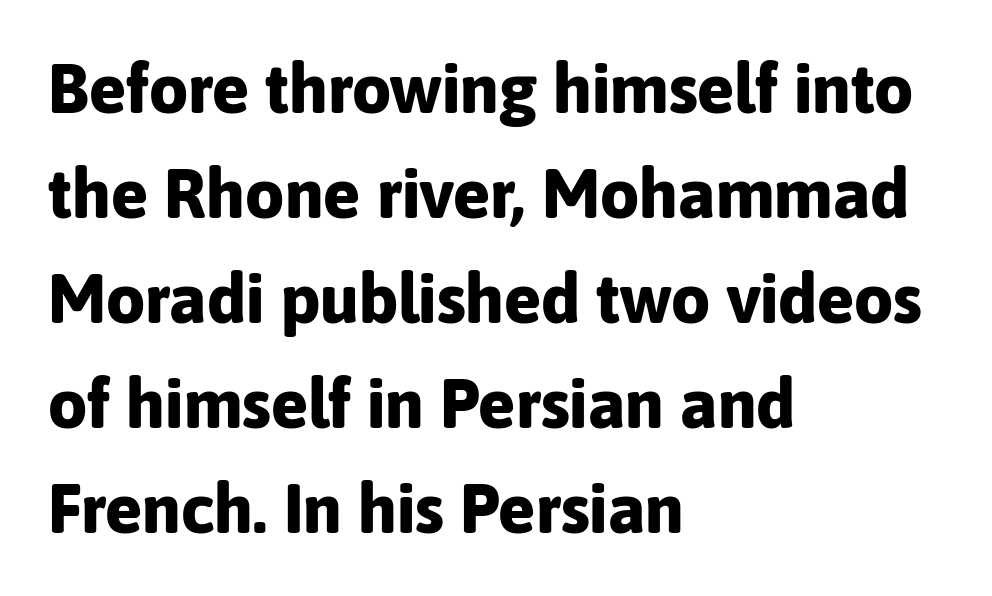
This is the regular roman posture of the typeface. The letters carry no serifs — their stems end cleanly without finishing strokes. Alignment: flush left. Descenders are the only things crossing below the line.
